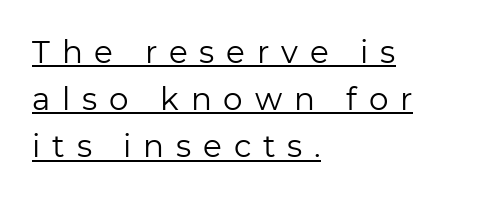
The image shows 31 px regular-weight sans-serif type, upright; set left-aligned, normal line spacing (1.52x), unusually wide letter spacing (+0.38 em), underlined; low stroke contrast and a medium x-height.
